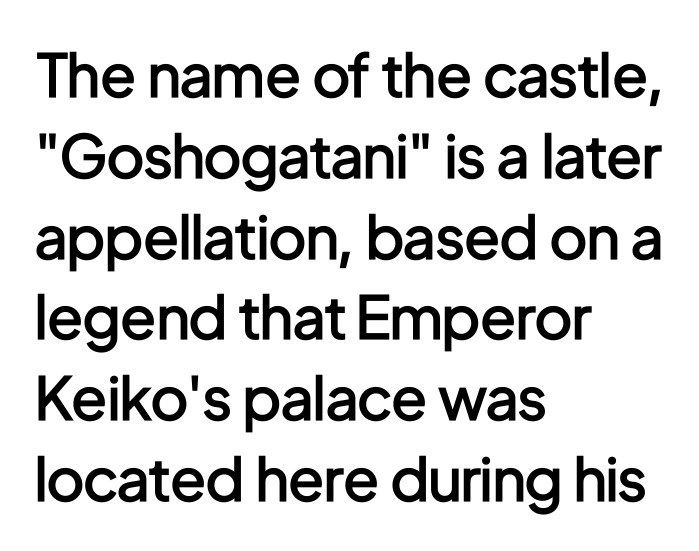
The image shows 59 px semibold, condensed sans-serif type, upright; set left-aligned, normal line spacing (1.37x), normal letter spacing, not underlined; low stroke contrast and a medium x-height.
